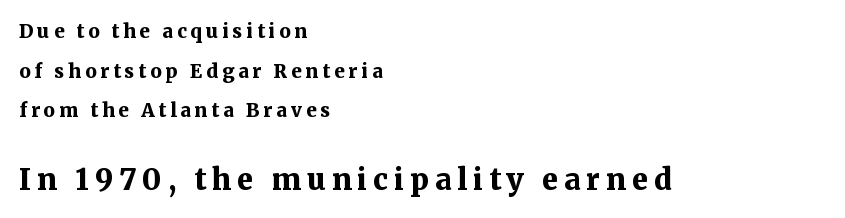
Where is the straight margin? On the left. Font category for this specimen: serif. Summary of vertical rhythm: relaxed, with wide interline spacing. Nobody drew a line under any word here. Small over large — that's the arrangement of the two blocks here. Each glyph is drawn with heavy, bold strokes.
